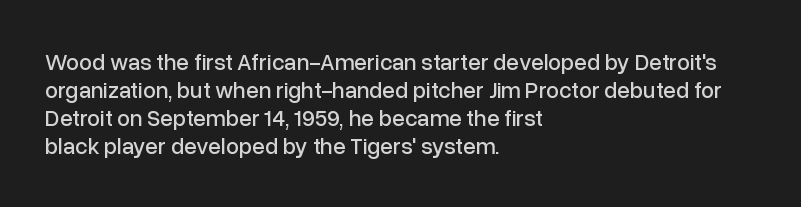
Q: Is the text italic (slanted)? A: No, it is upright.
Q: Is the text underlined? A: No.
Q: How is the paragraph aligned? A: Left-aligned.
Q: Is the spacing between letters normal or unusually wide? A: Normal.
